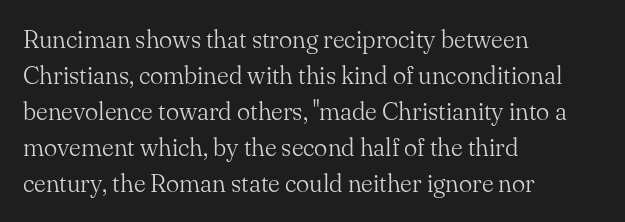
The rendering anchors every line to the left-hand side. Words appear dense and cohesive because spacing is normal. Does the leading feel generous? No, just average. A quiet, ordinary-to-light weight characterises the typeface.
